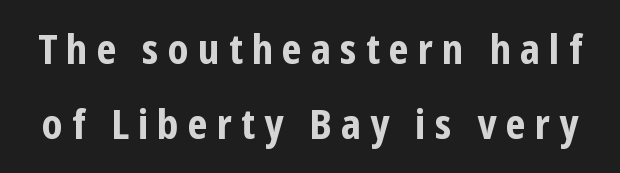
Q: Is the text bold? A: Yes.
Q: Is the text italic (slanted)? A: No, it is upright.
Q: Is the typeface a serif or a sans-serif typeface? A: Sans-serif.
Q: Is the text underlined? A: No.
Q: Is the spacing between letters normal or unusually wide? A: Unusually wide.
Q: Width (condensed, normal, or wide)? A: Condensed.
Q: Stroke contrast? A: Low.
Q: x-height? A: Medium.
Q: Monospaced? A: No.
